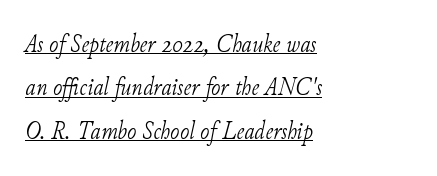
The image shows 25 px text type, italic (leaning right); set left-aligned, line spacing 1.74x, normal letter spacing, underlined.
